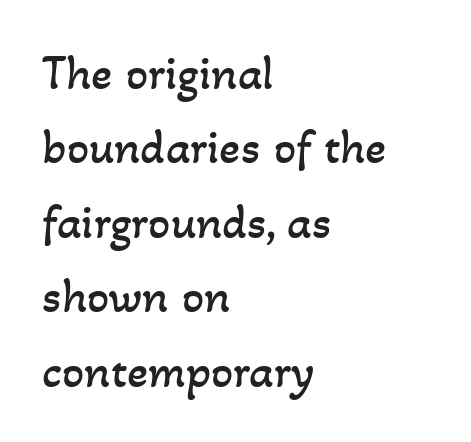
{"bold": "no", "weight": "regular", "width": "normal", "stroke_contrast": "low", "x_height": "small", "monospaced": "no", "underline": "no", "align": "left", "line_spacing": "normal", "line_spacing_ratio": 1.52, "letter_spacing": "normal", "letter_spacing_em": 0.0, "glyph_px": 49}
